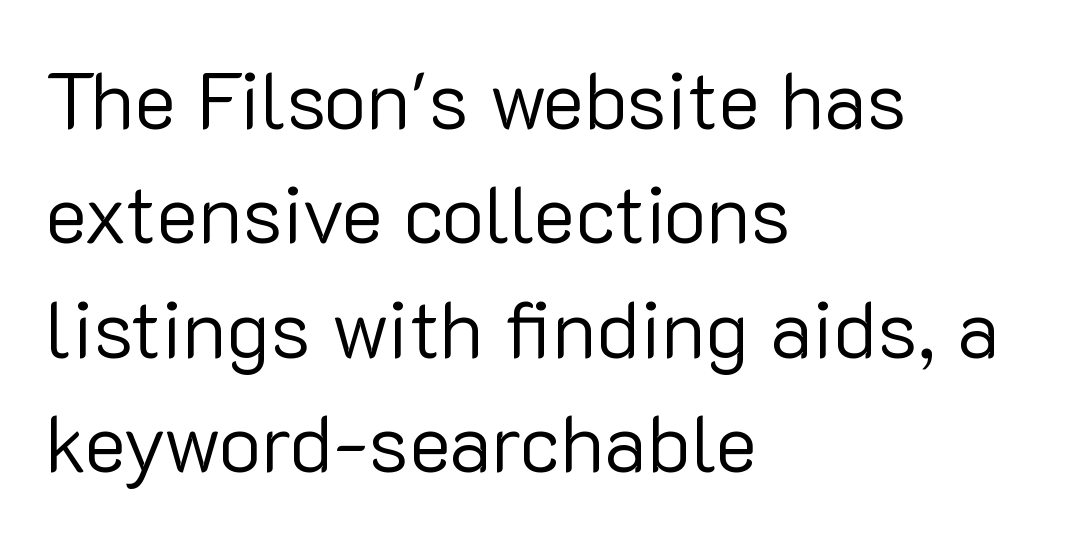
Q: Is the text bold? A: No.
Q: Is the text italic (slanted)? A: No, it is upright.
Q: Is the typeface a serif or a sans-serif typeface? A: Sans-serif.
Q: Is the text underlined? A: No.
Q: How is the paragraph aligned? A: Left-aligned.
Q: Is the spacing between letters normal or unusually wide? A: Normal.
Q: Is the spacing between lines tight, normal or loose? A: Normal.
Q: Width (condensed, normal, or wide)? A: Normal.
Q: Stroke contrast? A: Low.
Q: x-height? A: Medium.
Q: Monospaced? A: No.
